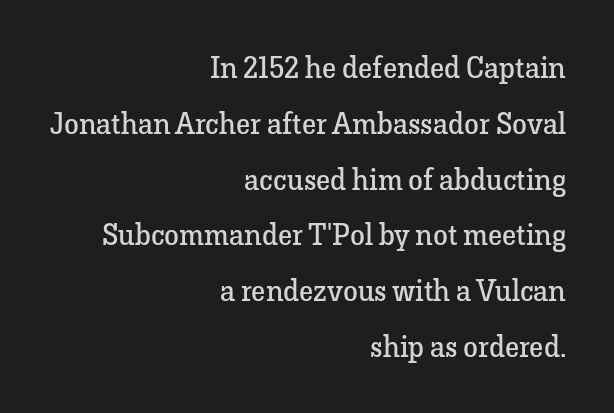
The passage shown is typed in a proportional face where columns would drift. Rendered with straight, roman letterforms. You can tell from the footed stems that serif type was used. Tracking value appears to be zero — textbook default spacing. The strokes are not fattened; the text isn't bold.
